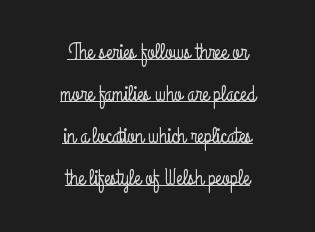
Q: Is the text underlined? A: Yes.
Q: How is the paragraph aligned? A: Centered.
Q: Is the spacing between letters normal or unusually wide? A: Normal.
Q: Is the spacing between lines tight, normal or loose? A: Loose.
